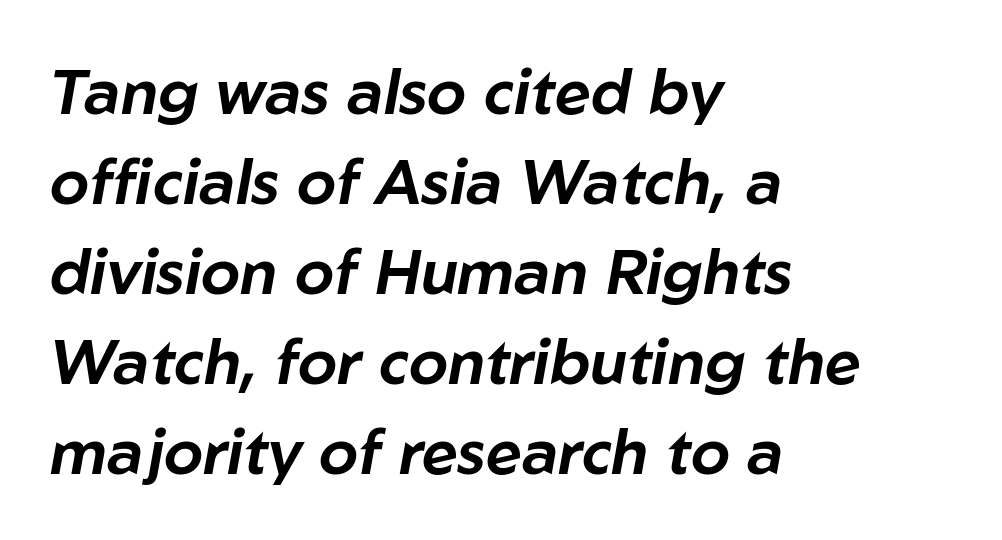
{"italic": "yes", "lean": "right", "slant_degrees": 10, "width": "normal", "stroke_contrast": "low", "x_height": "medium", "monospaced": "no", "underline": "no", "align": "left", "line_spacing": "normal", "line_spacing_ratio": 1.43, "letter_spacing": "normal", "letter_spacing_em": 0.0, "glyph_px": 63}
